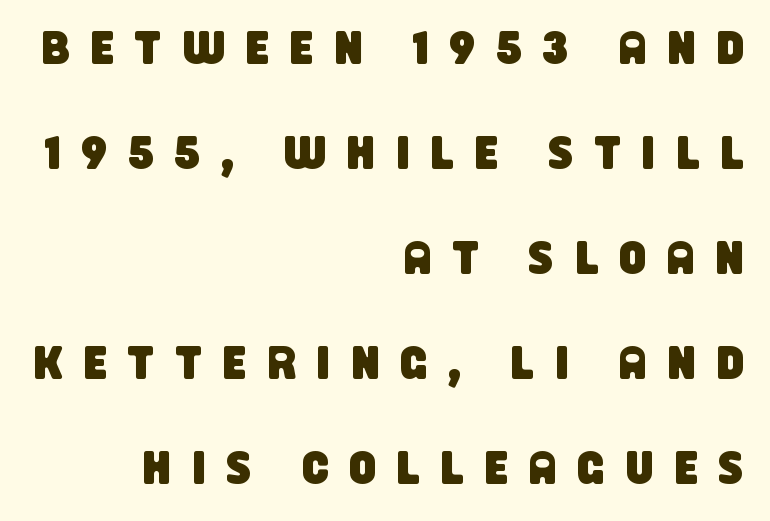
{"serif": "no", "width": "condensed", "stroke_contrast": "low", "x_height": "large", "monospaced": "no", "underline": "no", "align": "right", "line_spacing": "loose", "line_spacing_ratio": 2.28, "letter_spacing": "wide", "letter_spacing_em": 0.46, "glyph_px": 46}
